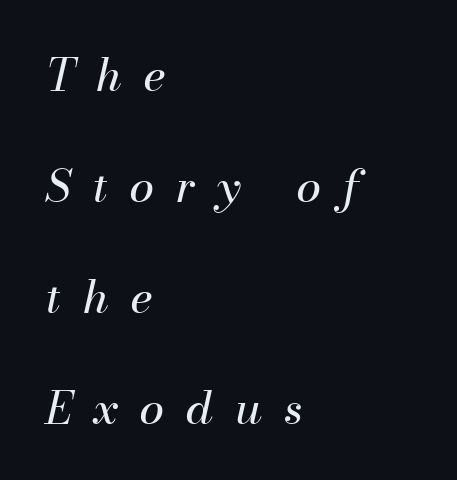
The image shows 45 px regular-weight type, italic (leaning right); set left-aligned, loose line spacing (2.47x), unusually wide letter spacing (+0.49 em), not underlined; medium stroke contrast and a small x-height.
